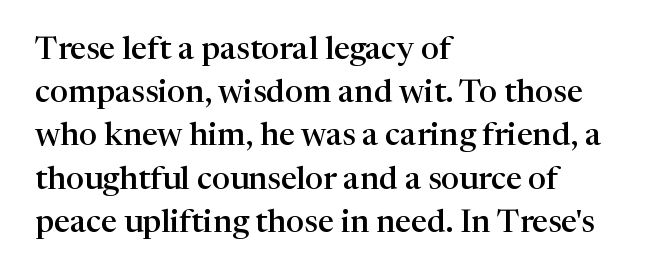
The image shows 32 px semibold serif type, upright; set left-aligned, normal line spacing (1.35x), normal letter spacing, not underlined; high stroke contrast and a medium x-height.
